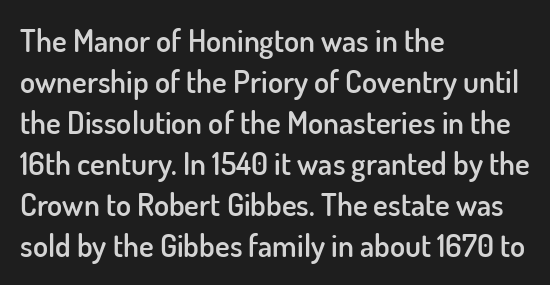
The image shows 31 px semibold sans-serif type, upright; set left-aligned, normal line spacing (1.32x), normal letter spacing, not underlined; low stroke contrast and a small x-height.
